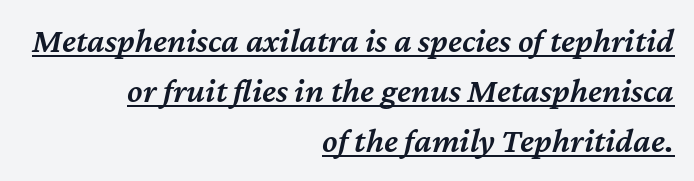
This is the in-between weight designers call semibold or demi. These lines stack with their right ends in a neat column. This sample has the flowing, uneven cadence of proportional lettering. These characters rest on top of a visible drawn line.
